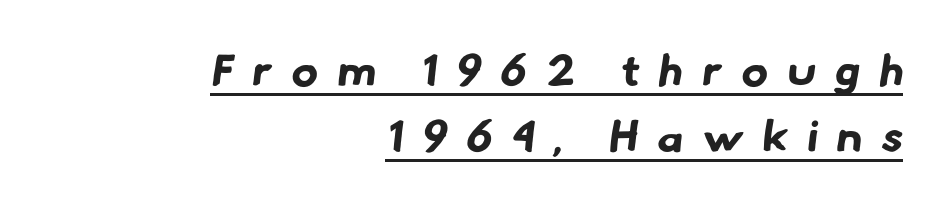
{"serif": "no", "bold": "yes", "weight": "bold", "width": "normal", "stroke_contrast": "low", "x_height": "small", "monospaced": "no", "underline": "yes", "align": "right", "line_spacing": "normal", "line_spacing_ratio": 1.5, "letter_spacing": "wide", "letter_spacing_em": 0.44, "glyph_px": 44}
